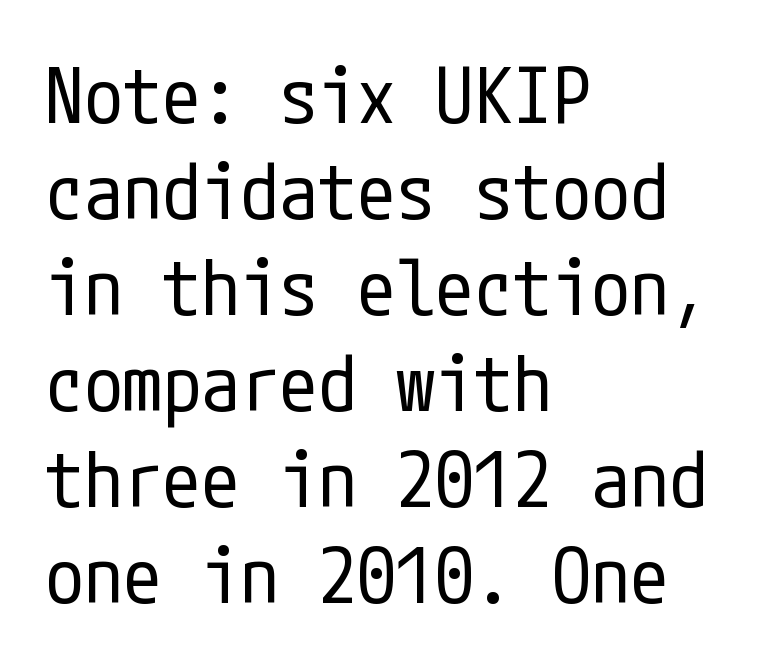
{"serif": "no", "italic": "no", "bold": "no", "weight": "regular", "width": "condensed", "stroke_contrast": "low", "x_height": "medium", "underline": "no", "align": "left", "line_spacing_ratio": 1.23, "letter_spacing": "normal", "letter_spacing_em": 0.0, "glyph_px": 78}
